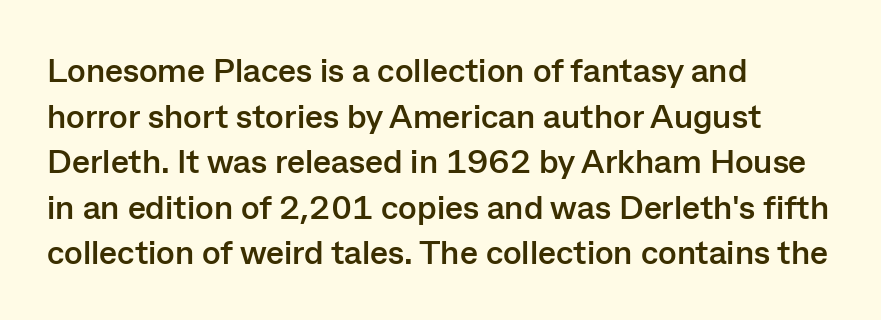
The image shows 34 px semibold sans-serif type, upright; set left-aligned, normal line spacing (1.34x), normal letter spacing, not underlined; low stroke contrast and a medium x-height.
